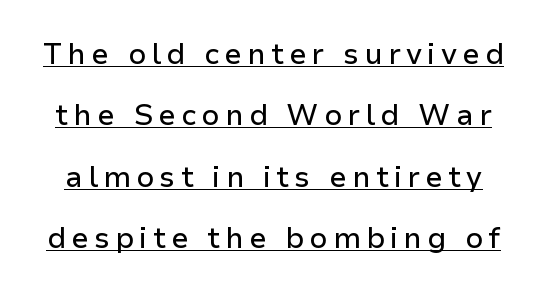
Q: Is the text italic (slanted)? A: No, it is upright.
Q: Is the typeface a serif or a sans-serif typeface? A: Sans-serif.
Q: Is the text underlined? A: Yes.
Q: Is the spacing between lines tight, normal or loose? A: Loose.
Q: Width (condensed, normal, or wide)? A: Normal.
Q: Stroke contrast? A: Low.
Q: x-height? A: Medium.
Q: Monospaced? A: No.
